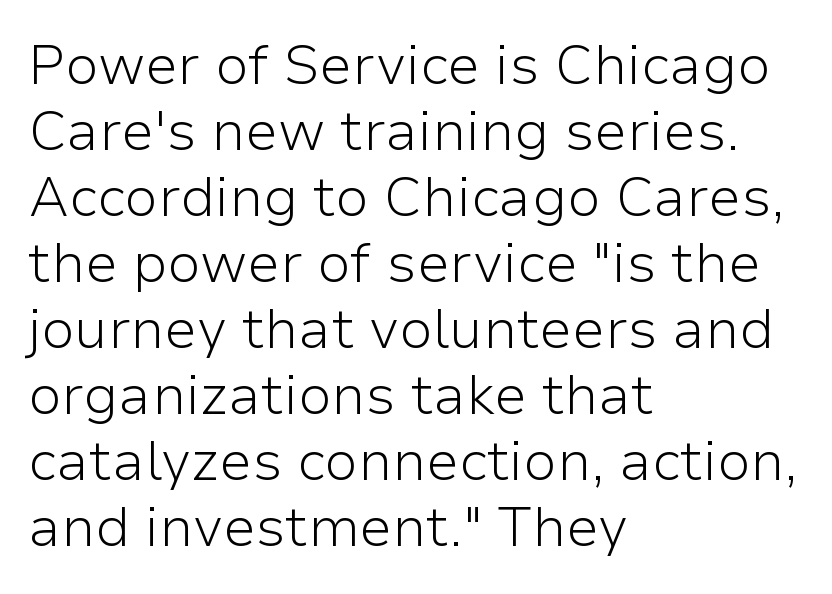
Q: Is the text bold? A: No.
Q: Is the text italic (slanted)? A: No, it is upright.
Q: Is the typeface a serif or a sans-serif typeface? A: Sans-serif.
Q: Is the text underlined? A: No.
Q: How is the paragraph aligned? A: Left-aligned.
Q: Is the spacing between letters normal or unusually wide? A: Normal.
Q: Width (condensed, normal, or wide)? A: Normal.
Q: Stroke contrast? A: Low.
Q: x-height? A: Medium.
Q: Monospaced? A: No.
